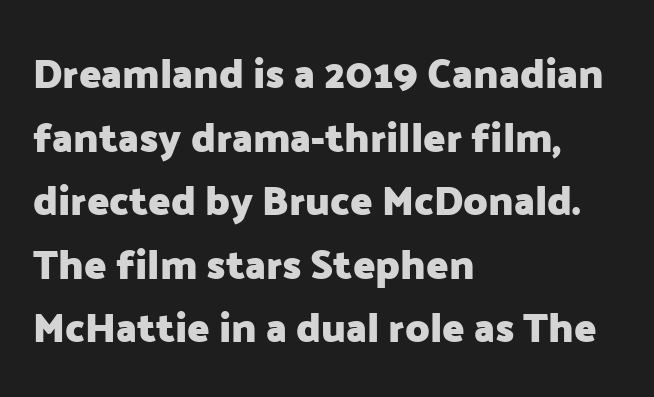
The image shows 41 px heavy sans-serif type, upright; set left-aligned, normal line spacing (1.55x), normal letter spacing, not underlined; low stroke contrast and a medium x-height.
